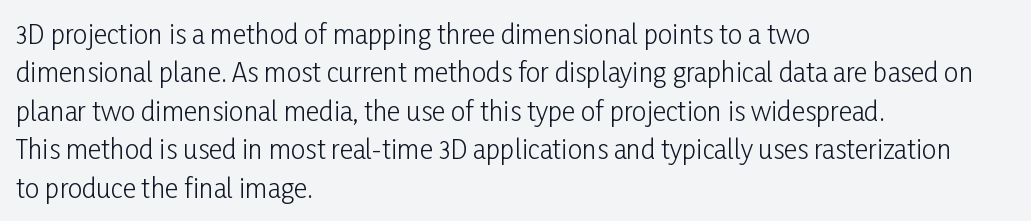
Q: Is the text bold? A: No.
Q: Is the text italic (slanted)? A: No, it is upright.
Q: Is the text underlined? A: No.
Q: How is the paragraph aligned? A: Left-aligned.
Q: Is the spacing between letters normal or unusually wide? A: Normal.
Q: Is the spacing between lines tight, normal or loose? A: Normal.
